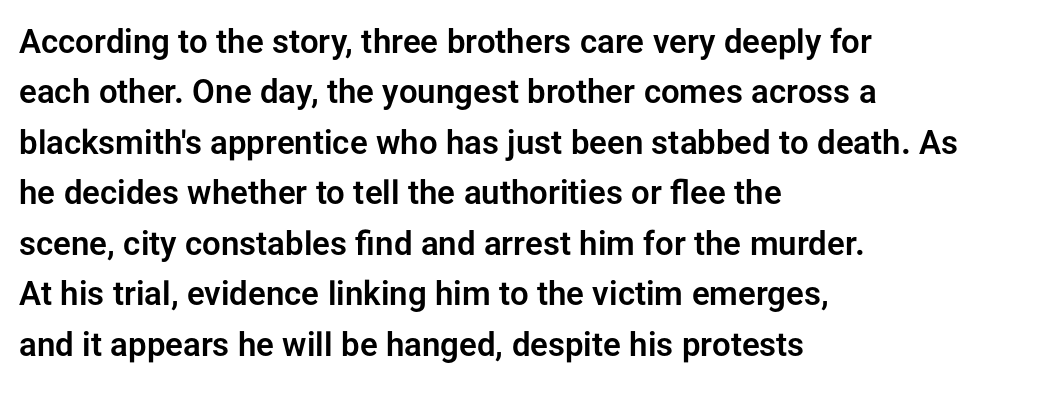
Q: Is the text italic (slanted)? A: No, it is upright.
Q: Is the typeface a serif or a sans-serif typeface? A: Sans-serif.
Q: Is the text underlined? A: No.
Q: How is the paragraph aligned? A: Left-aligned.
Q: Is the spacing between letters normal or unusually wide? A: Normal.
Q: Is the spacing between lines tight, normal or loose? A: Normal.
Q: Width (condensed, normal, or wide)? A: Normal.
Q: Stroke contrast? A: Low.
Q: x-height? A: Medium.
Q: Monospaced? A: No.
